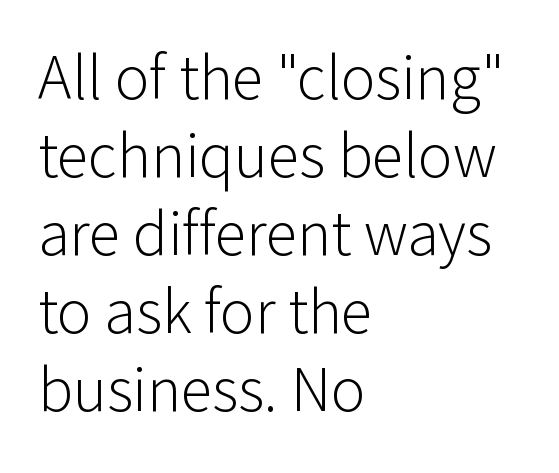
The image shows 64 px light sans-serif type, upright; set left-aligned, line spacing 1.22x, normal letter spacing, not underlined; low stroke contrast and a medium x-height.
